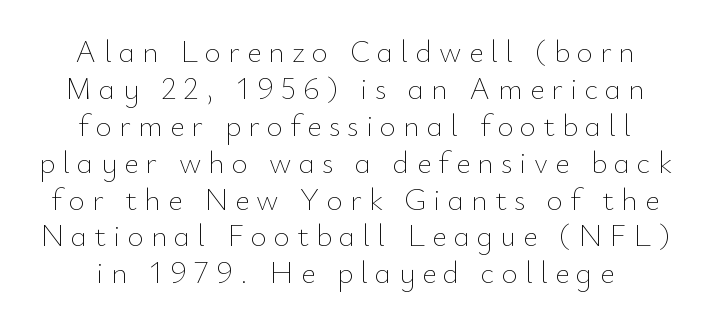
Q: Is the text bold? A: No.
Q: Is the text italic (slanted)? A: No, it is upright.
Q: Is the text underlined? A: No.
Q: Is the spacing between letters normal or unusually wide? A: Unusually wide.
Q: Width (condensed, normal, or wide)? A: Normal.
Q: Stroke contrast? A: Low.
Q: x-height? A: Small.
Q: Monospaced? A: No.
